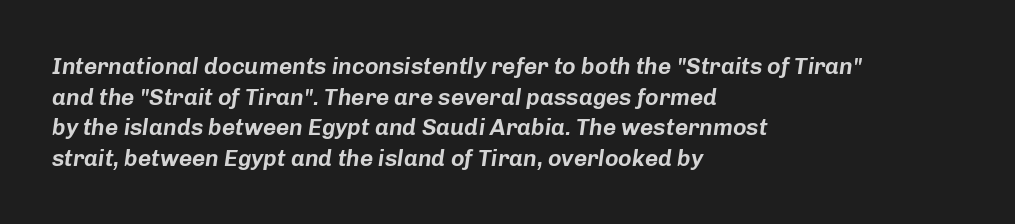
{"italic": "yes", "lean": "right", "slant_degrees": 8, "underline": "no", "align": "left", "line_spacing": "normal", "line_spacing_ratio": 1.33, "letter_spacing": "normal", "letter_spacing_em": 0.0, "glyph_px": 23}
